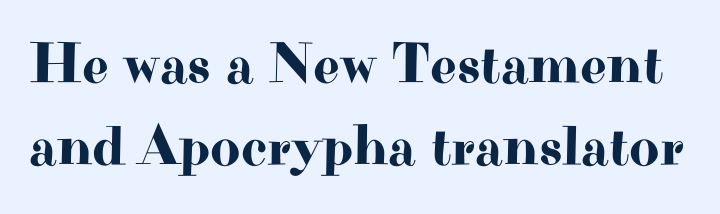
The image shows 58 px wide serif type, upright; set normal line spacing (1.42x), normal letter spacing, not underlined; high stroke contrast and a small x-height.
